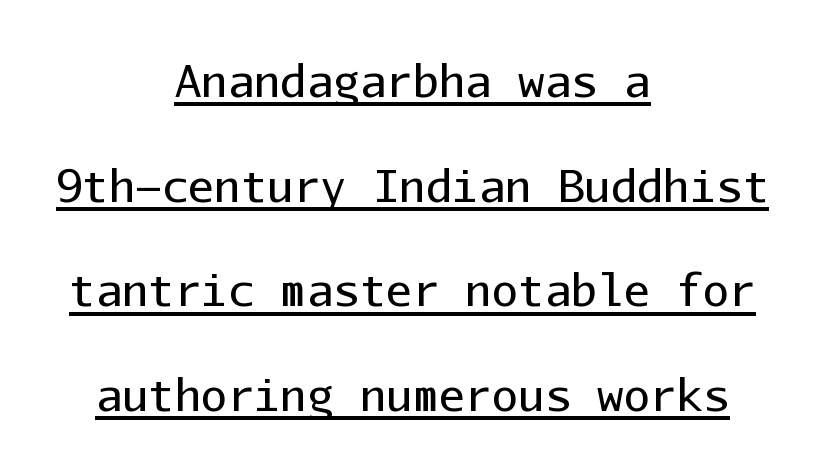
The image shows 44 px regular-weight sans-serif type, upright, monospaced; set centered, loose line spacing (2.38x), normal letter spacing, underlined; low stroke contrast and a medium x-height.
